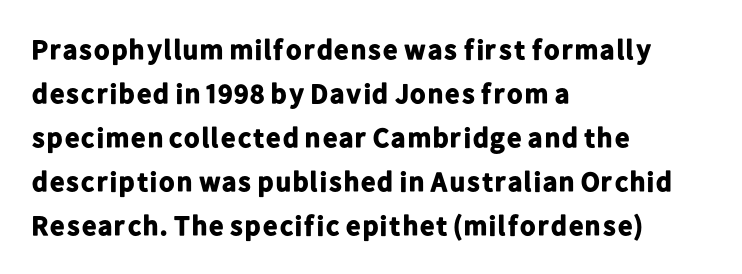
{"serif": "no", "italic": "no", "bold": "yes", "weight": "bold", "width": "normal", "stroke_contrast": "low", "x_height": "medium", "monospaced": "no", "underline": "no", "align": "left", "line_spacing": "normal", "line_spacing_ratio": 1.57, "letter_spacing": "normal", "letter_spacing_em": 0.0, "glyph_px": 28}
